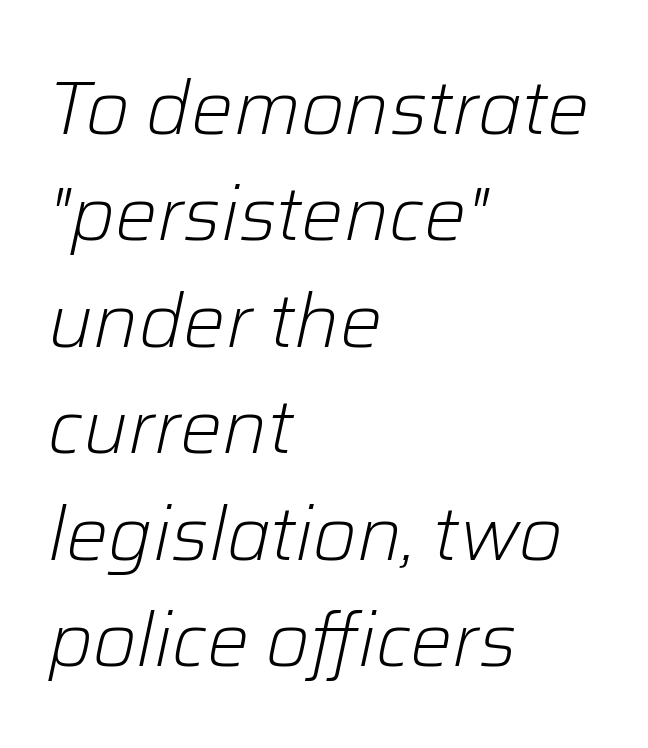
The image shows 75 px light type, italic (leaning right); set left-aligned, normal line spacing (1.42x), normal letter spacing, not underlined; low stroke contrast and a medium x-height.
